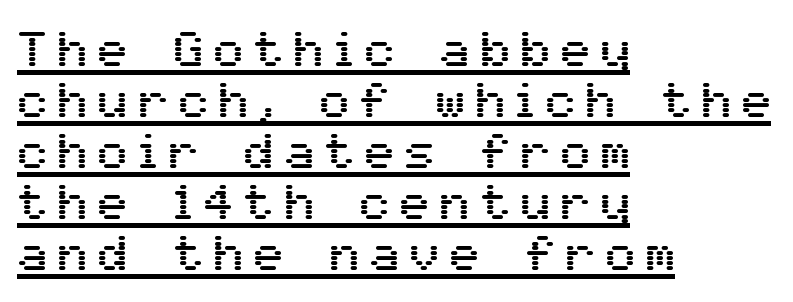
Q: Is the text italic (slanted)? A: No, it is upright.
Q: Is the typeface a serif or a sans-serif typeface? A: Sans-serif.
Q: Is the text underlined? A: Yes.
Q: How is the paragraph aligned? A: Left-aligned.
Q: Is the spacing between letters normal or unusually wide? A: Unusually wide.
Q: Is the spacing between lines tight, normal or loose? A: Tight.
Q: Width (condensed, normal, or wide)? A: Normal.
Q: Stroke contrast? A: Medium.
Q: x-height? A: Medium.
Q: Monospaced? A: No.
